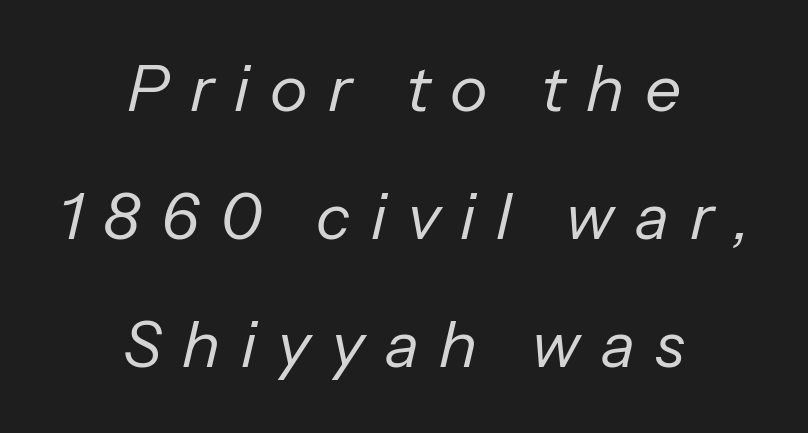
Any mark beneath the type? The region is blank. In terms of letterspacing, this is a distinctly airy, spread setting. Typeset on center — no edge is straight. Looks like regular typesetting: each glyph gets only the width it needs. Regarding leading, the lines here are spaced well apart.
